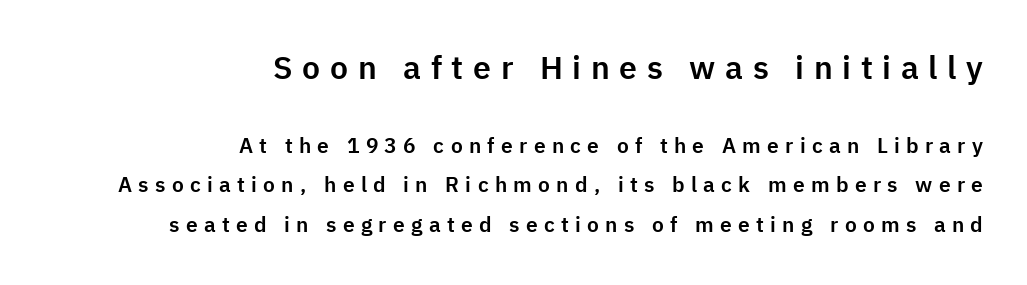
The image shows 32 px sans-serif type, upright; set right-aligned, line spacing 1.88x, unusually wide letter spacing (+0.3 em), not underlined; the first (top) block is 1.52x larger; low stroke contrast and a medium x-height.
